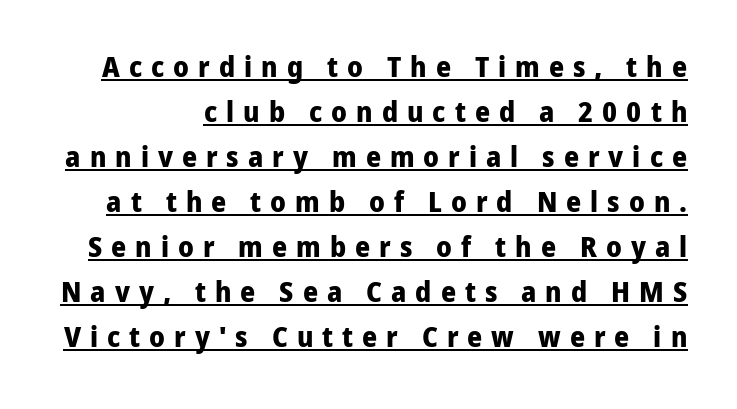
In terms of posture, this sample is upright. Students, observe the line beneath the letters — that is underlining. The leading is moderate, giving the passage an even texture. Proportional: the letters do not fall into vertical columns.
